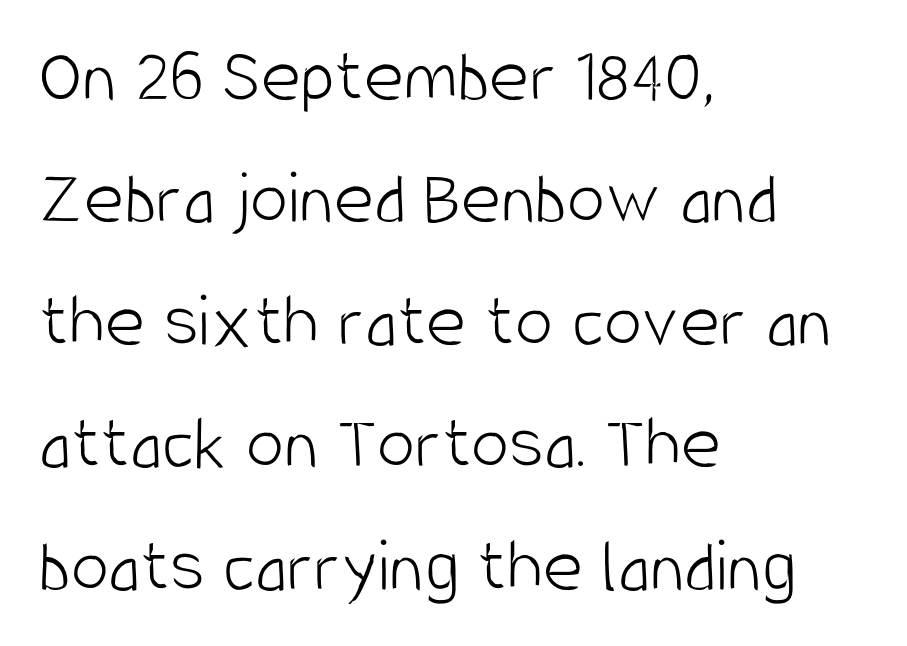
{"serif": "no", "italic": "no", "bold": "no", "weight": "light", "width": "condensed", "stroke_contrast": "low", "x_height": "large", "monospaced": "no", "underline": "no", "align": "left", "line_spacing": "normal", "line_spacing_ratio": 1.59, "letter_spacing": "normal", "letter_spacing_em": 0.0, "glyph_px": 77}
